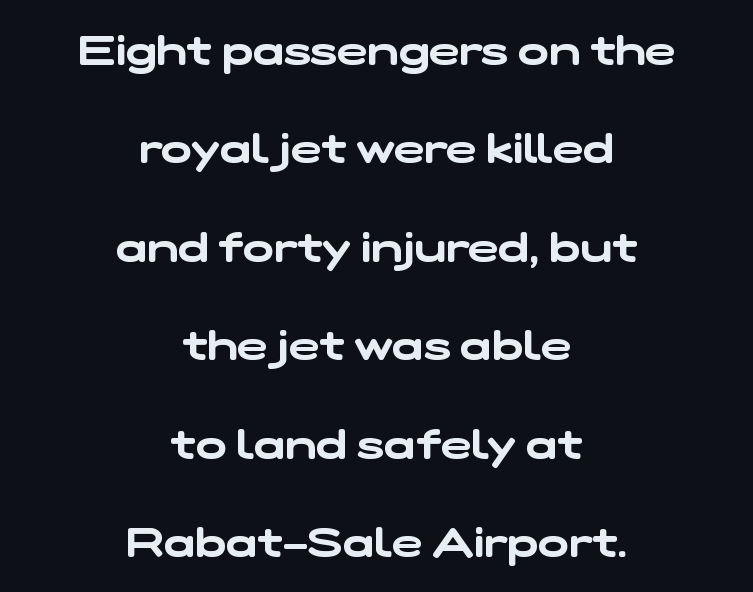
The image shows 41 px wide sans-serif type; set centered, loose line spacing (2.4x), normal letter spacing, not underlined; low stroke contrast and a medium x-height.
